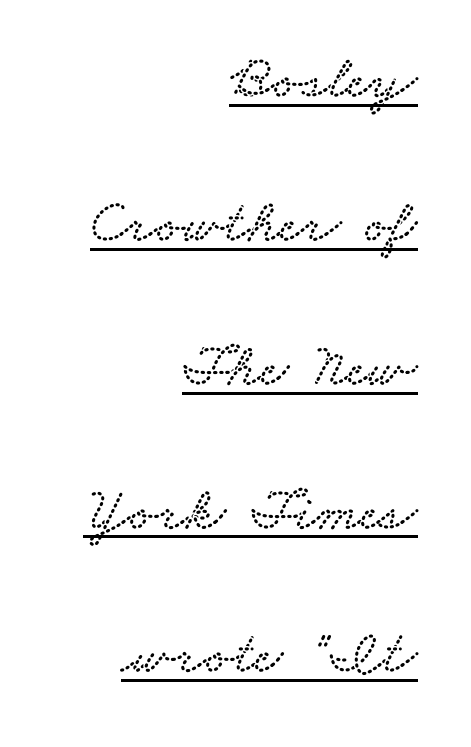
Q: Is the typeface a serif or a sans-serif typeface? A: Serif.
Q: Is the text underlined? A: Yes.
Q: How is the paragraph aligned? A: Right-aligned.
Q: Is the spacing between letters normal or unusually wide? A: Normal.
Q: Is the spacing between lines tight, normal or loose? A: Loose.
Q: Width (condensed, normal, or wide)? A: Wide.
Q: Stroke contrast? A: Low.
Q: x-height? A: Small.
Q: Monospaced? A: No.
